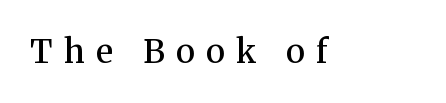
The image shows 33 px semibold serif type, upright; set unusually wide letter spacing (+0.35 em), not underlined; medium stroke contrast and a medium x-height.
